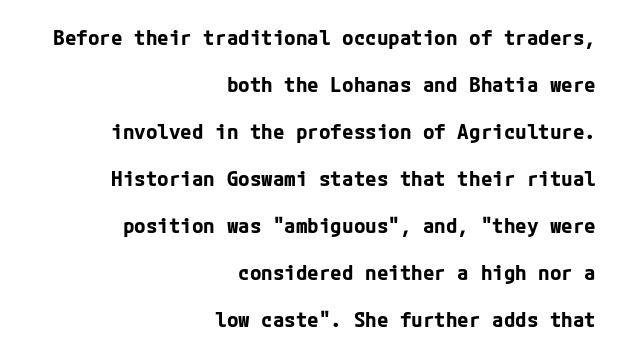
Thick stems and heavy bowls — unmistakably bold. Here the glyphs are tracked normally, forming tight word shapes. The typesetter chose a ragged-left arrangement here. Vertically, the passage feels expansive, rows floating well apart.
